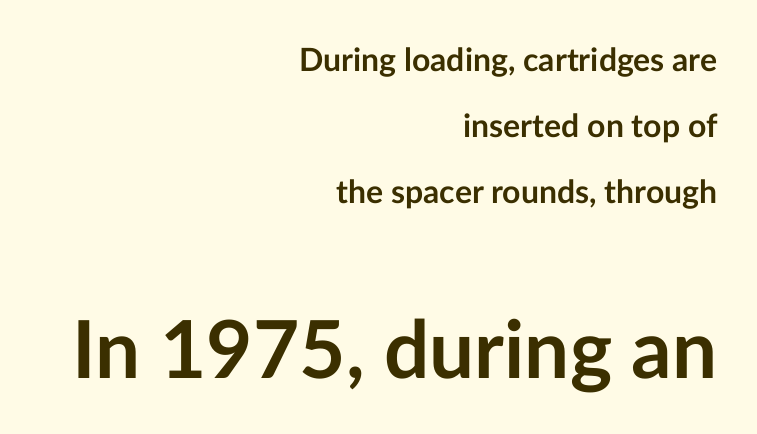
Each letter keeps its own natural width here, so spacing adapts to shape. The later block is typeset at a bigger size than the earlier block. Typesetter's note: full bold, strokes at maximum text heaviness. In terms of letterspacing, this is plain default setting.
